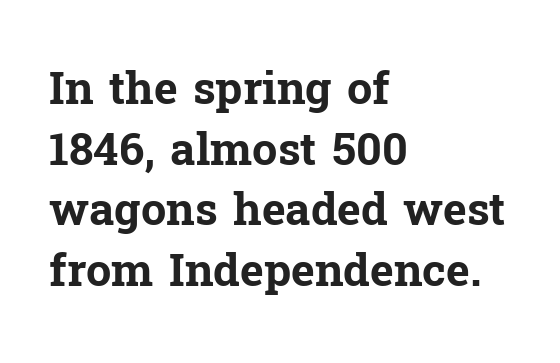
If you drew a ruler down the left edge, every line would touch it. Quick note: not italic, upright. This is serif lettering, the kind often seen in printed books. Its strokes are broad and dark, the hallmark of bold type. Honestly, the letter spacing is just normal — you wouldn't notice it. The block of text has a typical density, with ordinary space between rows.
